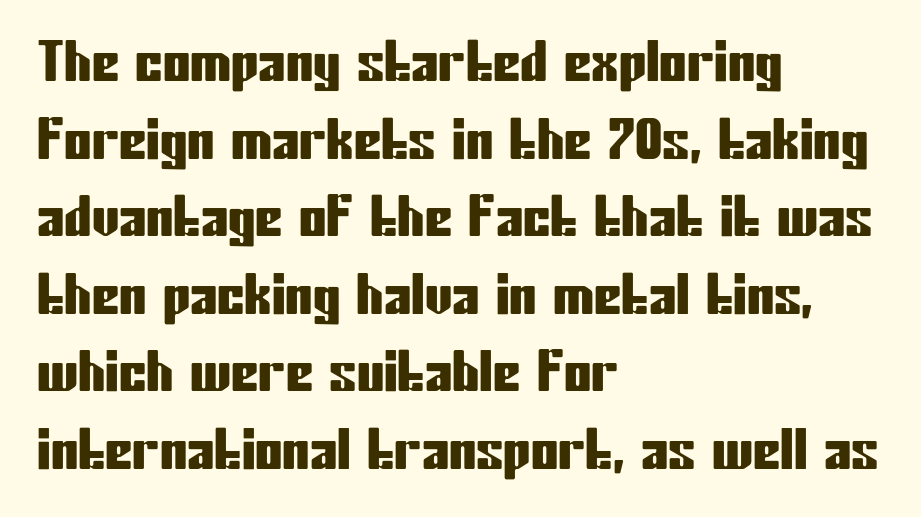
The text was rendered using a sans face with plain stroke endings. Any mark beneath the type? The region is blank. Regular leading. Nobody touched the tracking dial on this one. Characters remain perfectly vertical along every line. You could not count columns in this text — the font is proportionally spaced.
